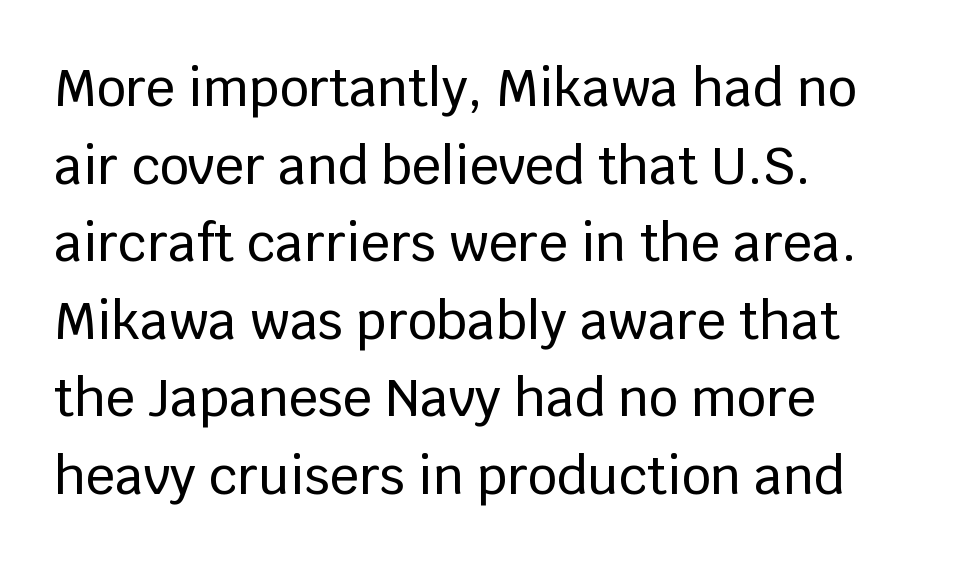
{"serif": "no", "italic": "no", "width": "normal", "stroke_contrast": "low", "x_height": "large", "monospaced": "no", "underline": "no", "align": "left", "line_spacing": "normal", "line_spacing_ratio": 1.52, "letter_spacing": "normal", "letter_spacing_em": 0.0, "glyph_px": 51}
